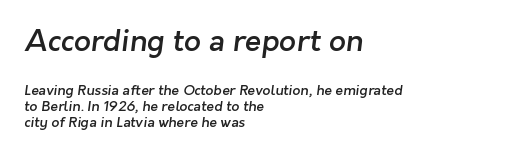
Q: Is the text bold? A: Semi-bold.
Q: Is the typeface a serif or a sans-serif typeface? A: Sans-serif.
Q: Is the text underlined? A: No.
Q: How is the paragraph aligned? A: Left-aligned.
Q: Is the spacing between letters normal or unusually wide? A: Normal.
Q: Is the spacing between lines tight, normal or loose? A: Tight.
Q: Which block of text is set in a larger size, the first (top) or the second (bottom)? A: The first (top) one.
Q: Width (condensed, normal, or wide)? A: Normal.
Q: Stroke contrast? A: Low.
Q: x-height? A: Medium.
Q: Monospaced? A: No.
